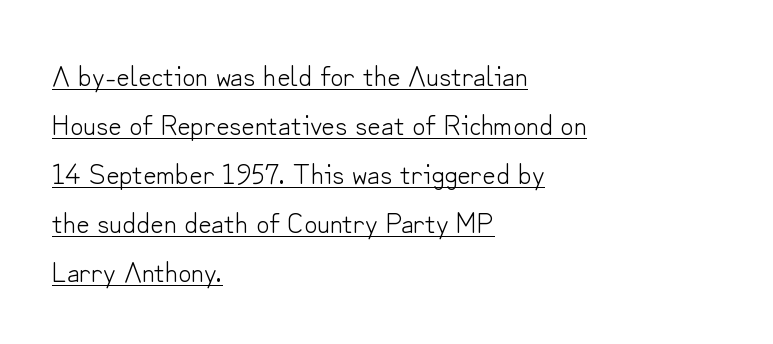
Serifs: no, the terminals of the letterforms are clean. The ragged edge is on the right, which tells us the setting is flush left. The passage shown has conventional tracking throughout. The cut favours lightness, reaching ordinary text weight at its darkest.
